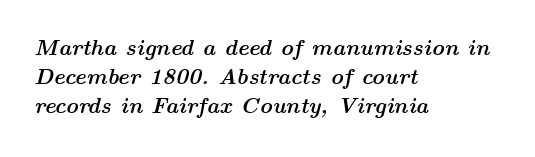
{"italic": "yes", "lean": "right", "slant_degrees": 14, "bold": "yes", "underline": "no", "align": "left", "line_spacing": "normal", "line_spacing_ratio": 1.31, "letter_spacing": "normal", "letter_spacing_em": 0.0, "glyph_px": 22}
